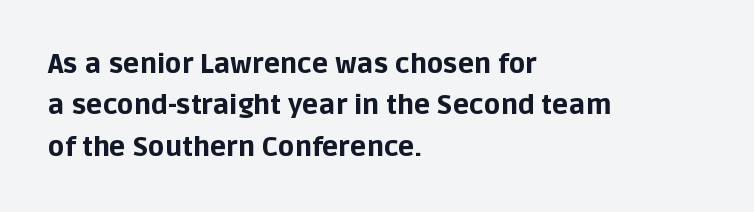
The image shows 27 px bold type, upright; set left-aligned, normal line spacing (1.53x), normal letter spacing, not underlined.
